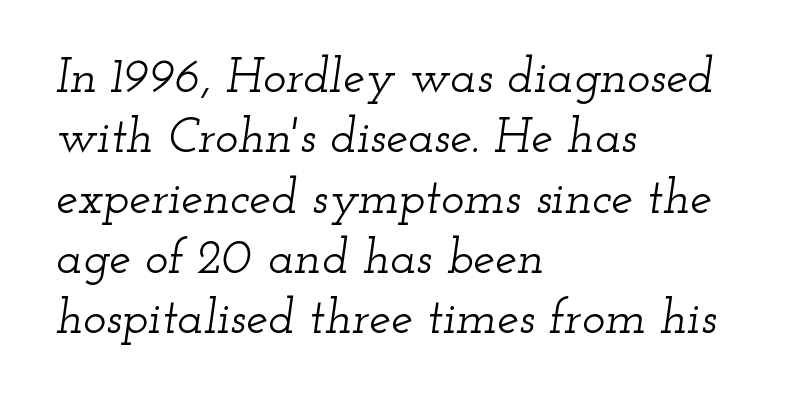
Observe the lean: these are italic letterforms. Examine the stroke ends and you'll spot serifs. Check the space under the baseline: it is left empty. You could not count columns in this text — the font is proportionally spaced. Does extra space separate the letters? No, they use regular spacing. The text block is weighted toward the left margin, trailing off unevenly rightward.
